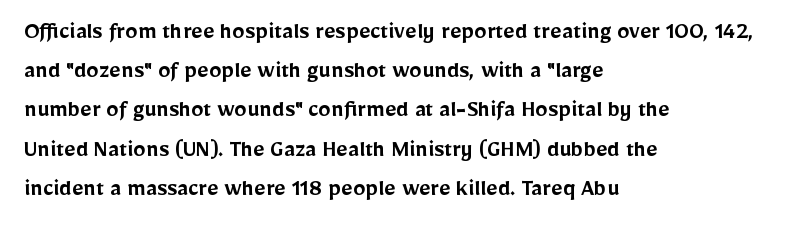
The image shows 25 px text type, upright; set left-aligned, normal line spacing (1.57x), normal letter spacing, not underlined.
